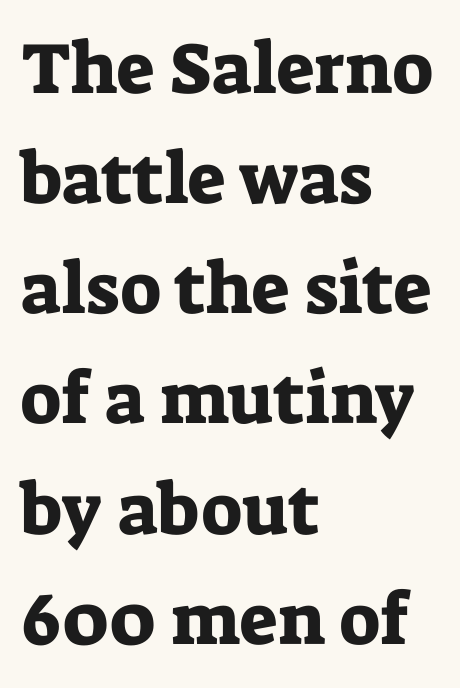
The image shows 72 px serif type, upright; set left-aligned, normal line spacing (1.53x), normal letter spacing, not underlined; low stroke contrast and a medium x-height.
